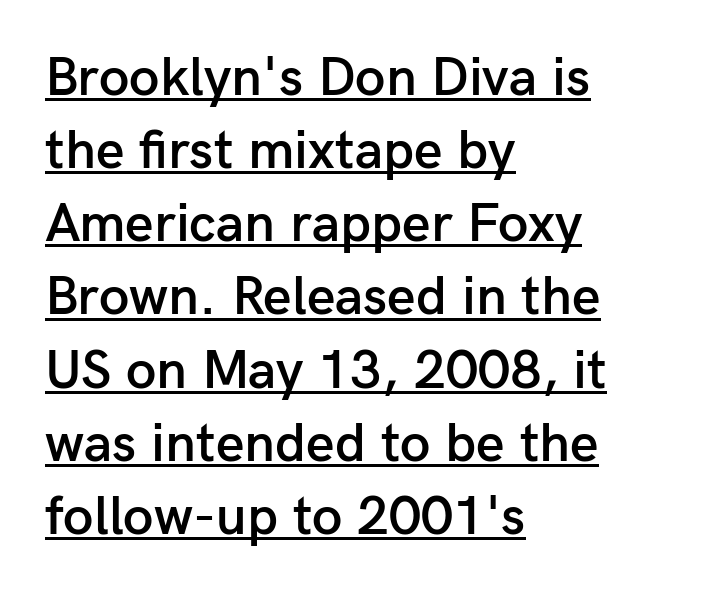
The passage is arranged the way most books set body copy — flush left. Vertical spacing — default. The passage shown is typed in a proportional face where columns would drift. Students, note that the glyphs here touch the page at normal intervals. I'd describe the lettering as semibold — firm but not a full bold.
